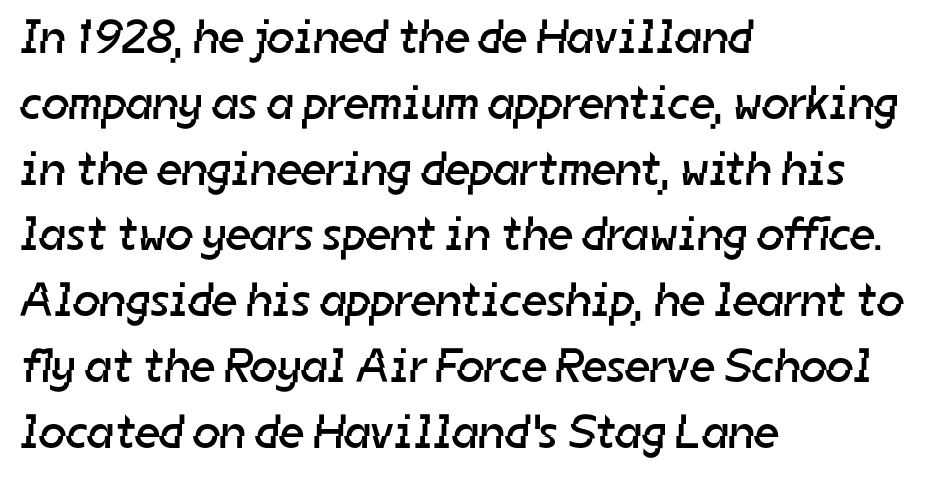
{"serif": "no", "bold": "no", "weight": "regular", "width": "normal", "stroke_contrast": "low", "x_height": "medium", "monospaced": "no", "underline": "no", "align": "left", "line_spacing": "normal", "line_spacing_ratio": 1.37, "letter_spacing": "normal", "letter_spacing_em": 0.0, "glyph_px": 48}
